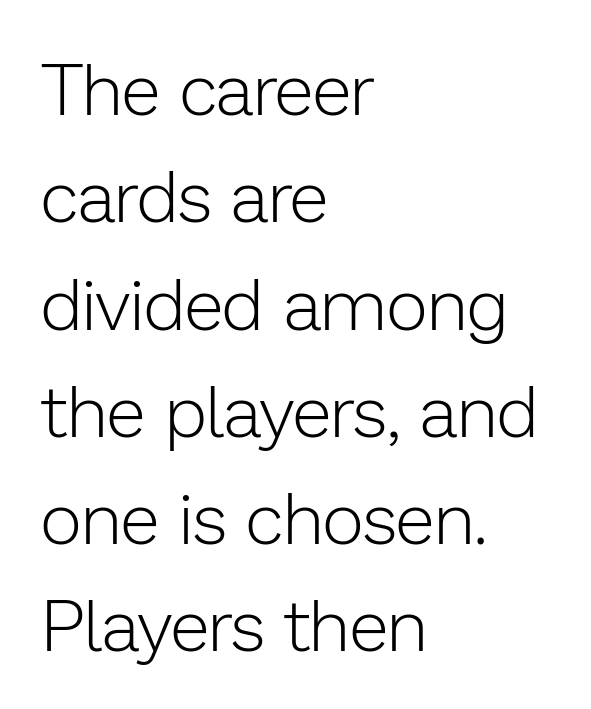
{"serif": "no", "italic": "no", "bold": "no", "weight": "light", "width": "normal", "stroke_contrast": "low", "x_height": "medium", "monospaced": "no", "underline": "no", "align": "left", "line_spacing": "normal", "line_spacing_ratio": 1.49, "letter_spacing": "normal", "letter_spacing_em": 0.0, "glyph_px": 72}
